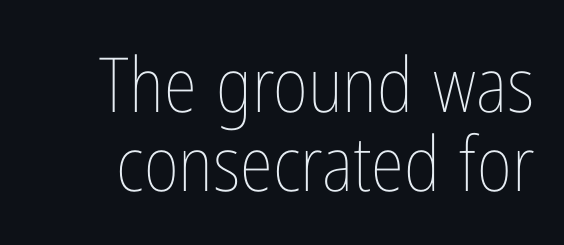
Spacing verdict: proportional, widths tailored to each character. Is there much room between lines? No — they nearly touch. The gap between lines stays unmarked. Stroke thickness stays within the range of a standard reading face or lighter.
